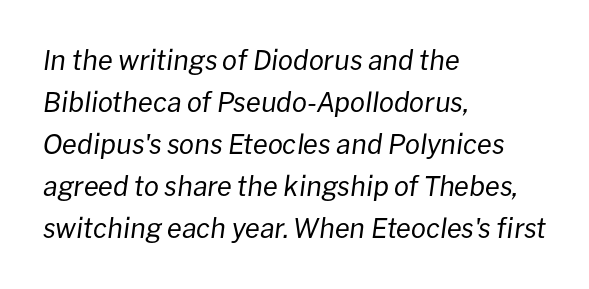
Q: Is the text bold? A: No.
Q: Is the text italic (slanted)? A: Yes, it leans right by about 8 degrees.
Q: Is the text underlined? A: No.
Q: How is the paragraph aligned? A: Left-aligned.
Q: Is the spacing between letters normal or unusually wide? A: Normal.
Q: Is the spacing between lines tight, normal or loose? A: Normal.
